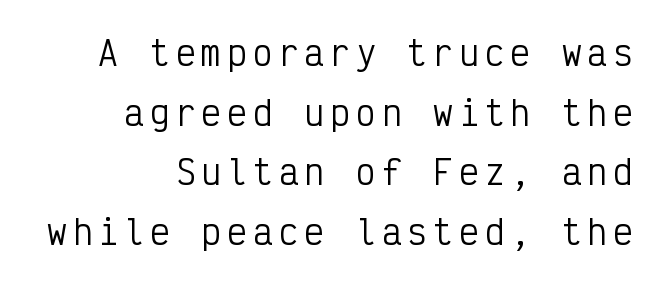
{"serif": "no", "italic": "no", "bold": "no", "weight": "regular", "width": "condensed", "stroke_contrast": "low", "x_height": "medium", "monospaced": "yes", "underline": "no", "align": "right", "line_spacing_ratio": 1.81, "glyph_px": 33}
